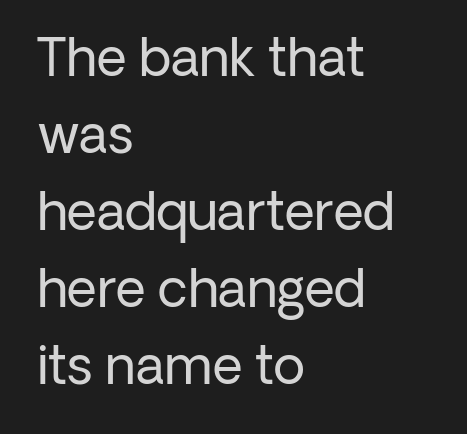
The image shows 52 px regular-weight sans-serif type, upright; set left-aligned, normal line spacing (1.48x), normal letter spacing, not underlined; low stroke contrast and a medium x-height.
